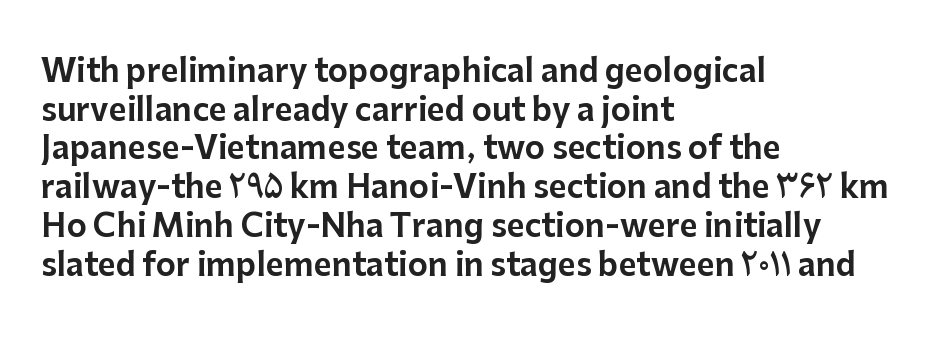
Characters remain perfectly vertical along every line. The foot of each line stays bare and open. Is the letter spacing exaggerated? No — it looks like the ordinary default. Horizontal alignment here is leftward, the default for most running prose. The designer left line spacing at the default.
